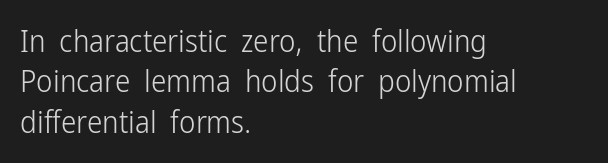
The rendering anchors every line to the left-hand side. Notice how the stems are strictly vertical — no italics here. Each letter's strokes conclude bluntly, with no projecting serifs. Summary of vertical rhythm: regular, with standard interline spacing.
